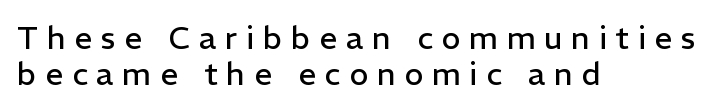
The face looks like a standard text weight, possibly lighter. Honestly, there is no underline to notice here at all. Casual observation: everything's shoved over to the left. These lines are composed in type without serifs. Proportional: the letters do not fall into vertical columns. The tracking jumps out immediately: characters are airy and widely separated.
